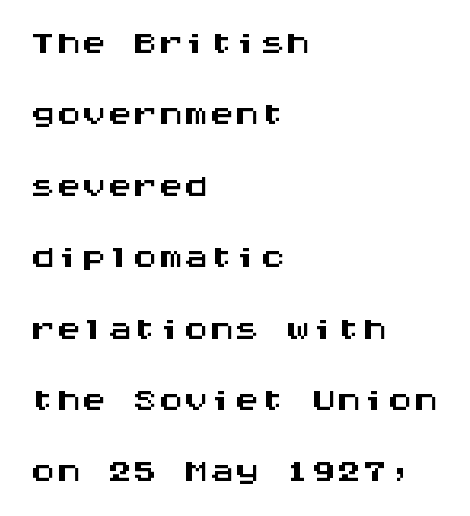
The image shows 51 px wide sans-serif type, upright, monospaced; set left-aligned, normal line spacing (1.4x), normal letter spacing, not underlined; medium stroke contrast and a large x-height.
